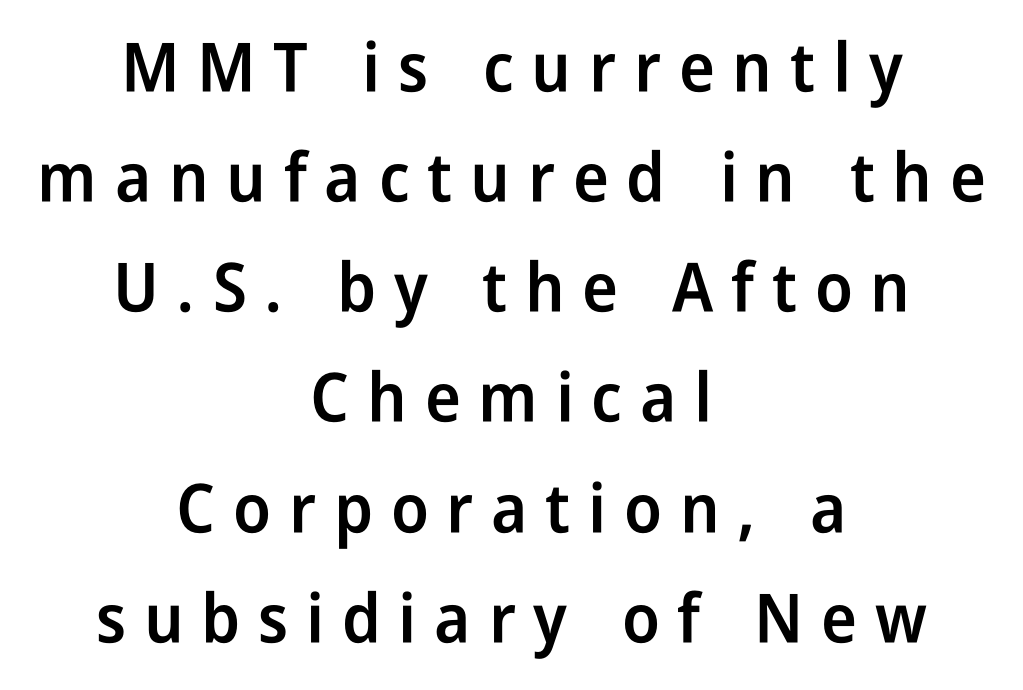
The image shows 68 px semibold, condensed sans-serif type, upright; set centered, normal line spacing (1.62x), unusually wide letter spacing (+0.26 em), not underlined; low stroke contrast and a medium x-height.
